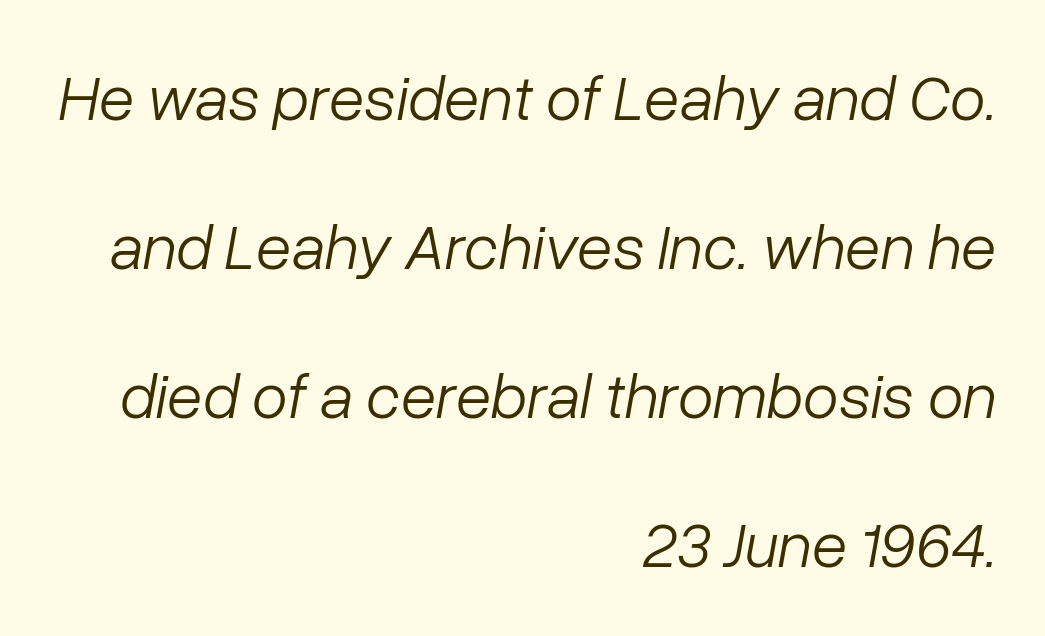
Q: Is the text bold? A: No.
Q: Is the text italic (slanted)? A: Yes, it leans right by about 10 degrees.
Q: Is the text underlined? A: No.
Q: How is the paragraph aligned? A: Right-aligned.
Q: Is the spacing between letters normal or unusually wide? A: Normal.
Q: Is the spacing between lines tight, normal or loose? A: Loose.
Q: Width (condensed, normal, or wide)? A: Normal.
Q: Stroke contrast? A: Low.
Q: x-height? A: Medium.
Q: Monospaced? A: No.
